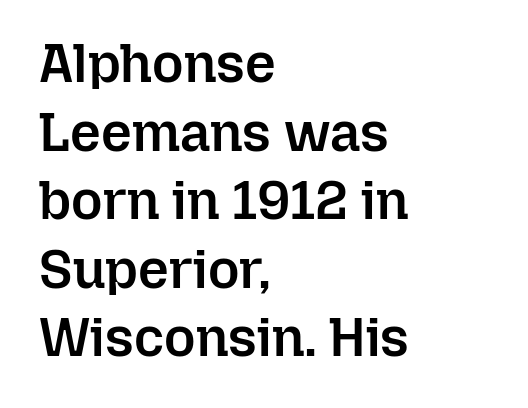
{"italic": "no", "bold": "semi", "weight": "semibold", "width": "normal", "stroke_contrast": "low", "x_height": "medium", "monospaced": "no", "underline": "no", "align": "left", "line_spacing": "normal", "line_spacing_ratio": 1.27, "letter_spacing": "normal", "letter_spacing_em": 0.0, "glyph_px": 54}
